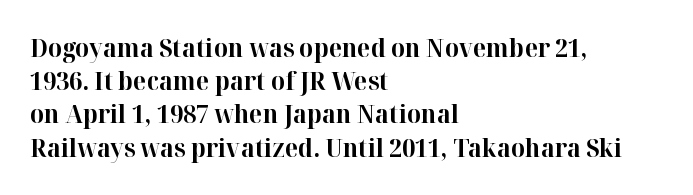
The image shows 25 px bold type, upright; set left-aligned, normal line spacing (1.33x), normal letter spacing, not underlined.
